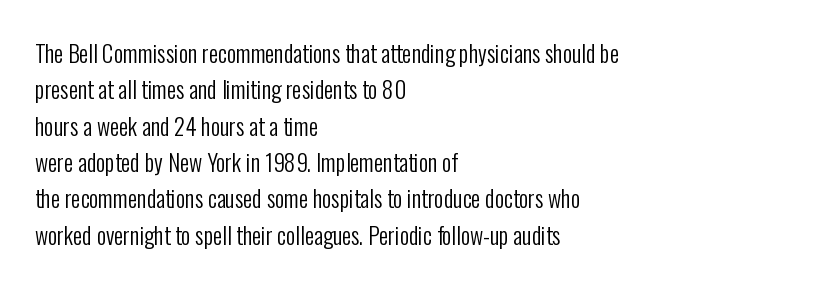
{"italic": "no", "bold": "no", "underline": "no", "align": "left", "line_spacing": "normal", "line_spacing_ratio": 1.58, "letter_spacing": "normal", "letter_spacing_em": 0.0, "glyph_px": 23}
